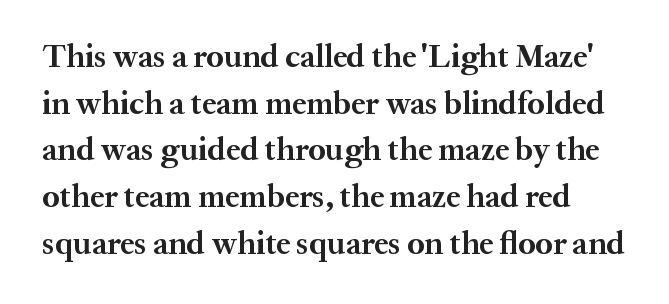
Q: Is the text bold? A: Yes.
Q: Is the text italic (slanted)? A: No, it is upright.
Q: Is the typeface a serif or a sans-serif typeface? A: Serif.
Q: Is the text underlined? A: No.
Q: Is the spacing between letters normal or unusually wide? A: Normal.
Q: Is the spacing between lines tight, normal or loose? A: Normal.
Q: Width (condensed, normal, or wide)? A: Normal.
Q: Stroke contrast? A: Medium.
Q: x-height? A: Medium.
Q: Monospaced? A: No.
